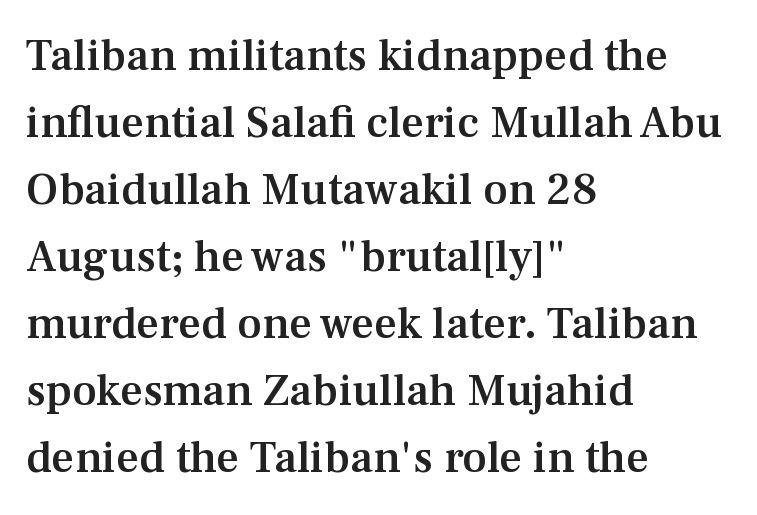
{"serif": "yes", "italic": "no", "bold": "semi", "weight": "semibold", "width": "normal", "stroke_contrast": "medium", "x_height": "medium", "monospaced": "no", "underline": "no", "align": "left", "line_spacing": "normal", "line_spacing_ratio": 1.49, "letter_spacing": "normal", "letter_spacing_em": 0.0, "glyph_px": 45}
